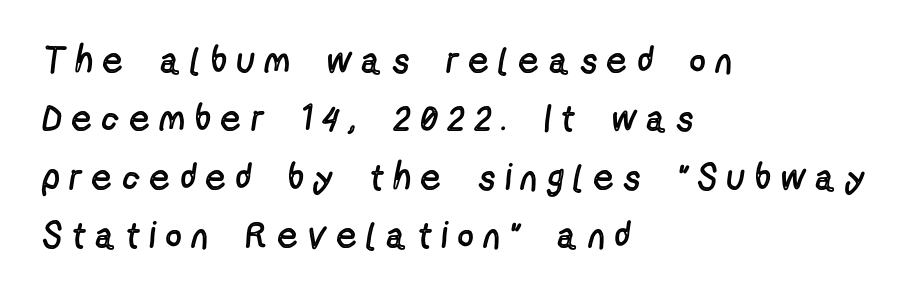
{"serif": "no", "bold": "no", "weight": "regular", "width": "condensed", "x_height": "medium", "monospaced": "no", "underline": "no", "align": "left", "line_spacing": "normal", "line_spacing_ratio": 1.58, "letter_spacing": "wide", "letter_spacing_em": 0.31, "glyph_px": 37}
